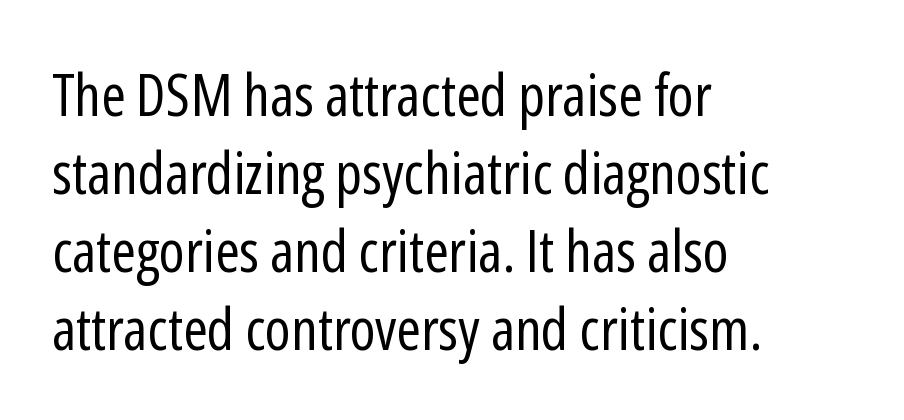
The image shows 59 px regular-weight, condensed sans-serif type, upright; set left-aligned, normal line spacing (1.32x), normal letter spacing, not underlined; low stroke contrast and a medium x-height.
